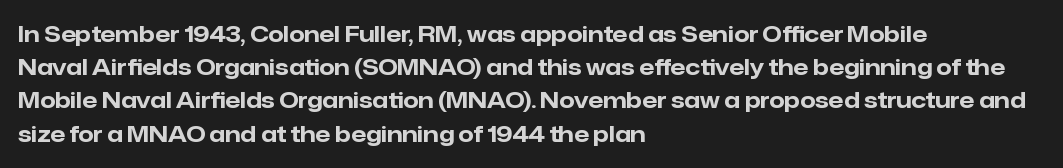
Leading matches the norm, producing a regular column. The area under the type is left untouched. Does extra space separate the letters? No, they use regular spacing. These lines were composed using upright roman letters.
